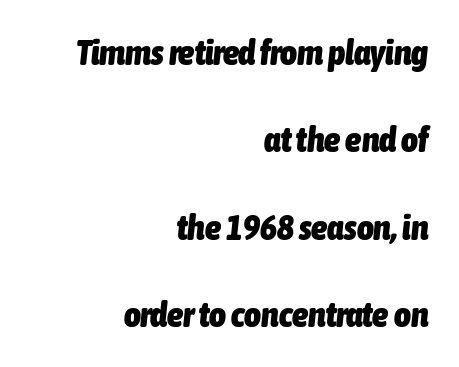
The image shows 36 px heavy, condensed type, italic (leaning right); set right-aligned, loose line spacing (2.43x), normal letter spacing, not underlined; low stroke contrast and a medium x-height.
